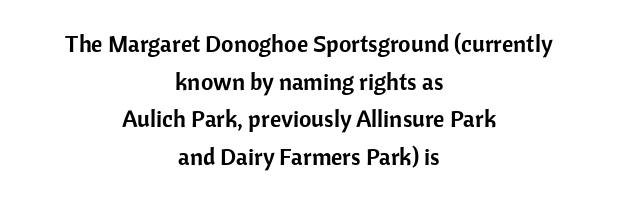
Horizontal bands of white between lines are of average thickness. How are the letters spaced? Ordinarily, with no added tracking. Unlike italic type, these characters show no tilt at all. Any mark beneath the type? The region is blank. The paragraph has two soft edges and a firm central axis.
